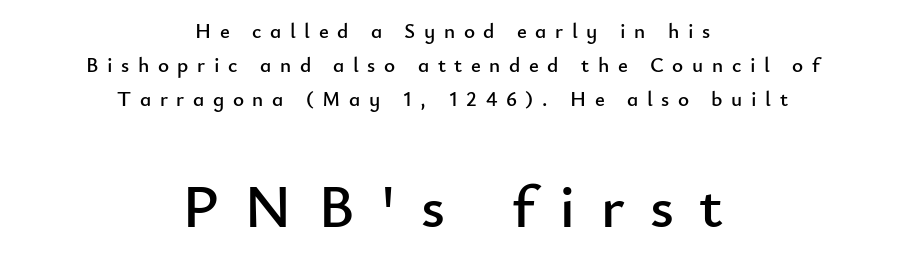
The image shows 62 px sans-serif type, upright; set centered, normal line spacing (1.62x), unusually wide letter spacing (+0.41 em), not underlined; the second (bottom) block is 2.95x larger; low stroke contrast and a small x-height.
